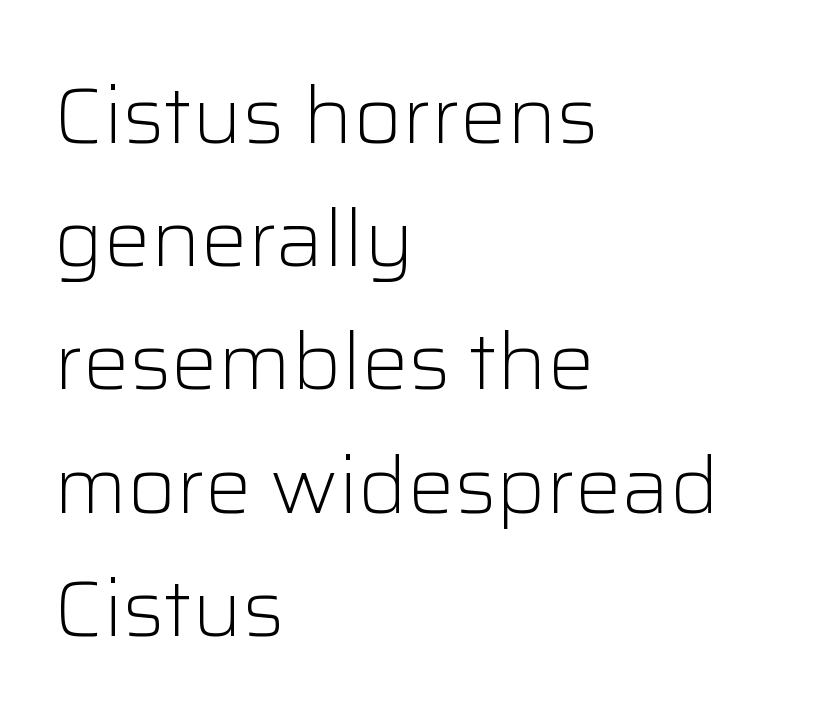
{"serif": "no", "italic": "no", "bold": "no", "weight": "light", "width": "normal", "stroke_contrast": "low", "x_height": "medium", "monospaced": "no", "underline": "no", "align": "left", "line_spacing": "normal", "line_spacing_ratio": 1.58, "letter_spacing": "normal", "letter_spacing_em": 0.0, "glyph_px": 78}
